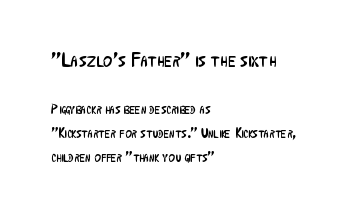
{"italic": "no", "bold": "no", "underline": "no", "align": "left", "line_spacing_ratio": 1.73, "letter_spacing": "normal", "letter_spacing_em": 0.0, "larger_block": "first", "size_ratio": 1.43, "glyph_px": 20}
